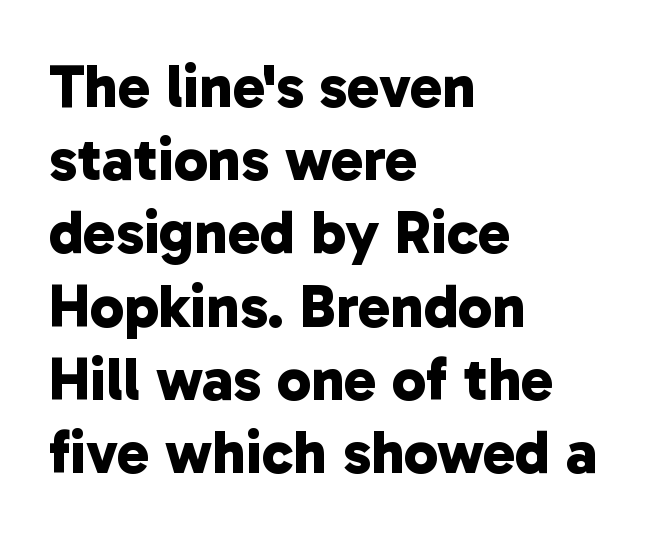
Each glyph is drawn with heavy, bold strokes. Visually the block forms a straight wall on the left and a jagged coastline on the right. Type style note: lacks serifs. The letters sit at their default tracking, neither squeezed nor spread. Each letter keeps its own natural width here, so spacing adapts to shape.
